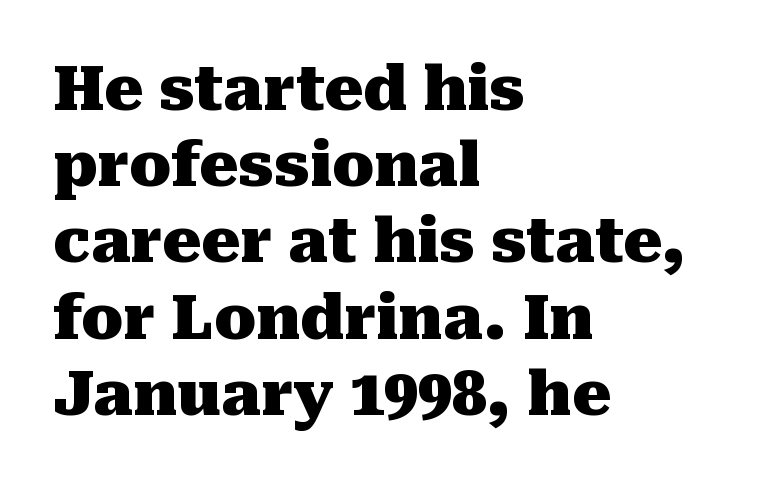
{"serif": "yes", "italic": "no", "bold": "yes", "weight": "heavy", "width": "normal", "stroke_contrast": "medium", "x_height": "medium", "monospaced": "no", "underline": "no", "align": "left", "line_spacing": "normal", "line_spacing_ratio": 1.25, "letter_spacing": "normal", "letter_spacing_em": 0.0, "glyph_px": 61}
